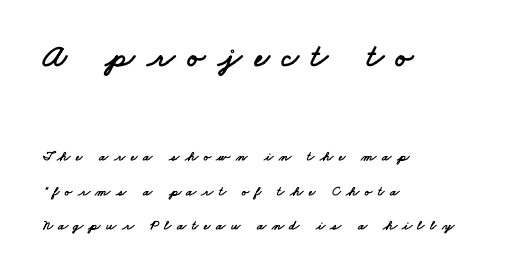
Q: Is the typeface a serif or a sans-serif typeface? A: Sans-serif.
Q: Is the text underlined? A: No.
Q: How is the paragraph aligned? A: Left-aligned.
Q: Is the spacing between letters normal or unusually wide? A: Unusually wide.
Q: Is the spacing between lines tight, normal or loose? A: Loose.
Q: Which block of text is set in a larger size, the first (top) or the second (bottom)? A: The first (top) one.
Q: Width (condensed, normal, or wide)? A: Wide.
Q: Stroke contrast? A: Low.
Q: x-height? A: Small.
Q: Monospaced? A: No.
